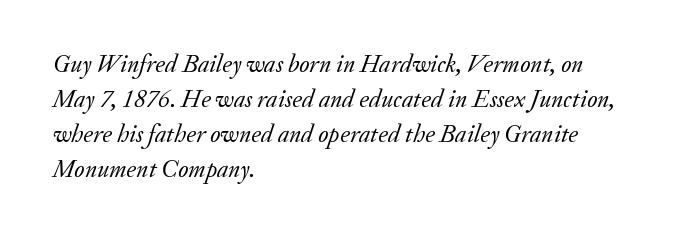
The image shows 25 px text type, italic (leaning right); set left-aligned, normal line spacing (1.4x), normal letter spacing, not underlined.
